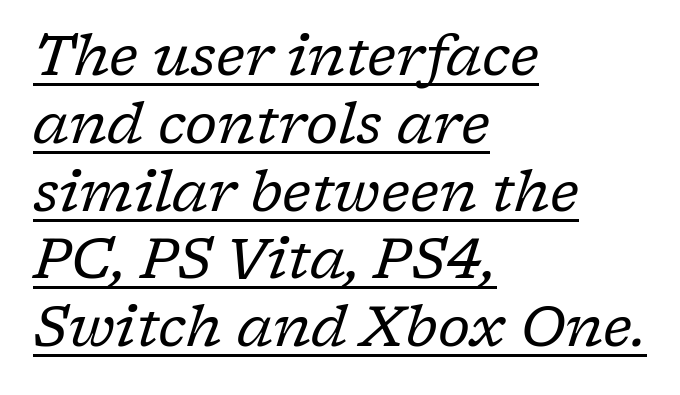
{"serif": "yes", "italic": "yes", "lean": "right", "slant_degrees": 17, "bold": "no", "weight": "regular", "width": "normal", "stroke_contrast": "low", "x_height": "medium", "monospaced": "no", "underline": "yes", "align": "left", "line_spacing_ratio": 1.21, "letter_spacing": "normal", "letter_spacing_em": 0.0, "glyph_px": 56}
